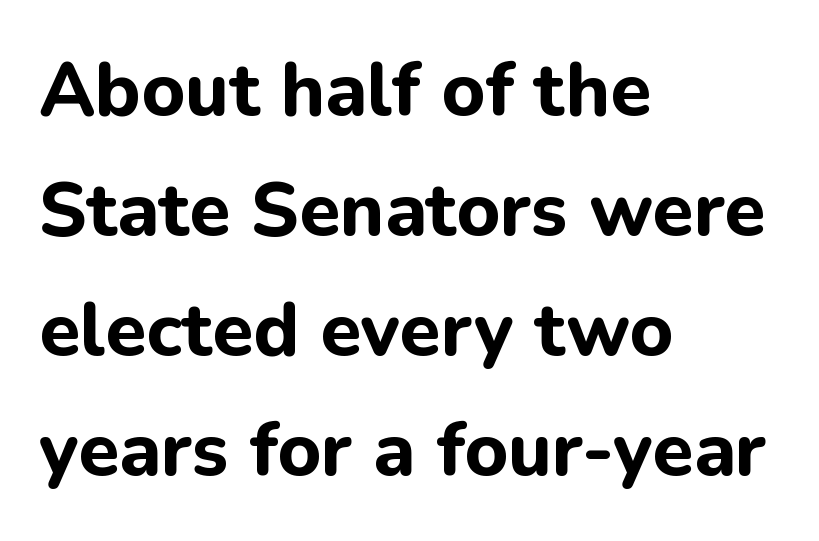
The image shows 75 px bold sans-serif type, upright; set left-aligned, normal line spacing (1.6x), normal letter spacing, not underlined; low stroke contrast and a medium x-height.
